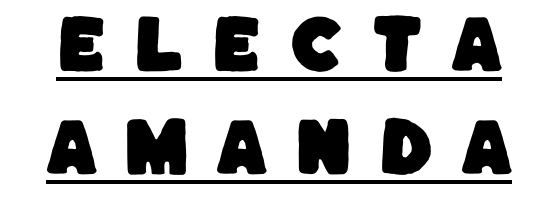
Q: Is the typeface a serif or a sans-serif typeface? A: Sans-serif.
Q: Is the text underlined? A: Yes.
Q: Is the spacing between letters normal or unusually wide? A: Unusually wide.
Q: Is the spacing between lines tight, normal or loose? A: Normal.
Q: Width (condensed, normal, or wide)? A: Normal.
Q: Stroke contrast? A: Low.
Q: x-height? A: Large.
Q: Monospaced? A: No.
